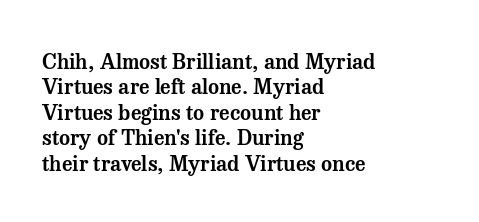
The image shows 21 px text type, upright; set left-aligned, line spacing 1.21x, normal letter spacing, not underlined.
